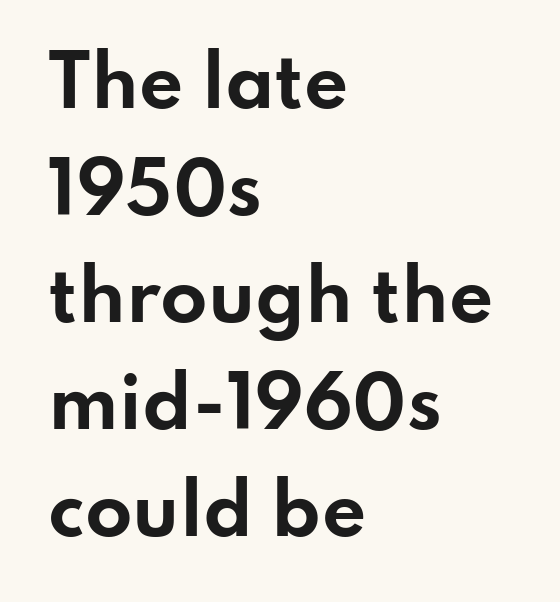
The image shows 69 px bold, wide sans-serif type, upright; set left-aligned, normal line spacing (1.55x), normal letter spacing, not underlined; low stroke contrast and a small x-height.
